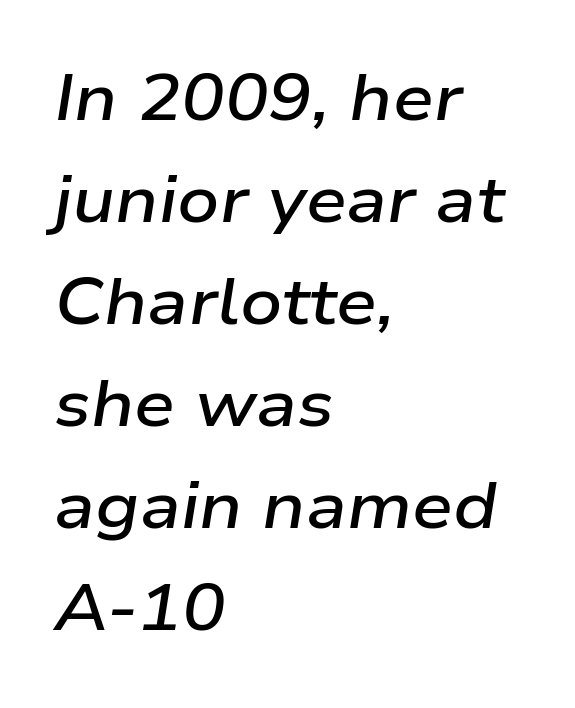
The face used here is proportionally spaced, like ordinary book or web type. Slant detected: the letters are inclined. Emphasis by weight is partial: semibold. Tracking here is standard; glyphs follow each other at the usual distance.
